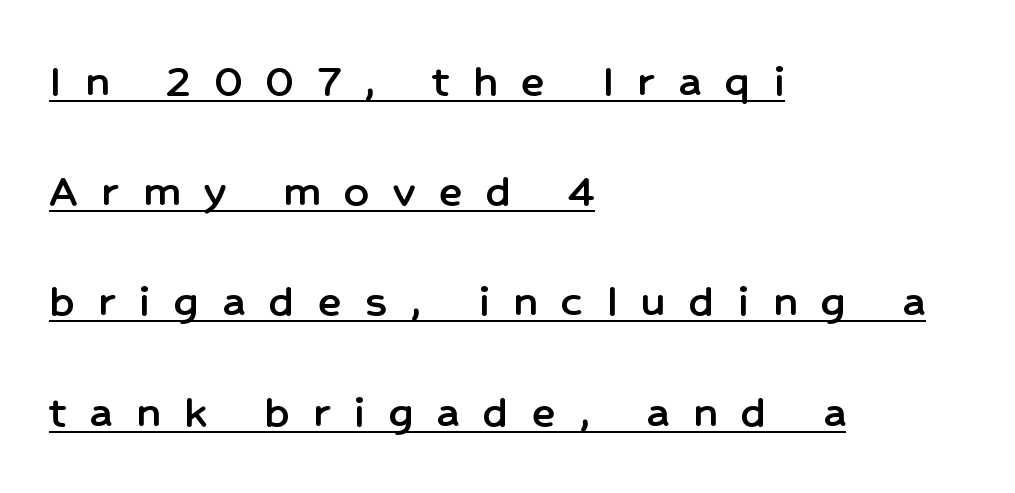
Ordinary non-slanted type is in use. The passage shown is typed in a proportional face where columns would drift. What kind of face is this? One without serifs — a sans. Descenders here cross a horizontal rule under the line. These lines stand farther apart than default settings would place them. The passage shown has open, widely tracked lettering throughout.
